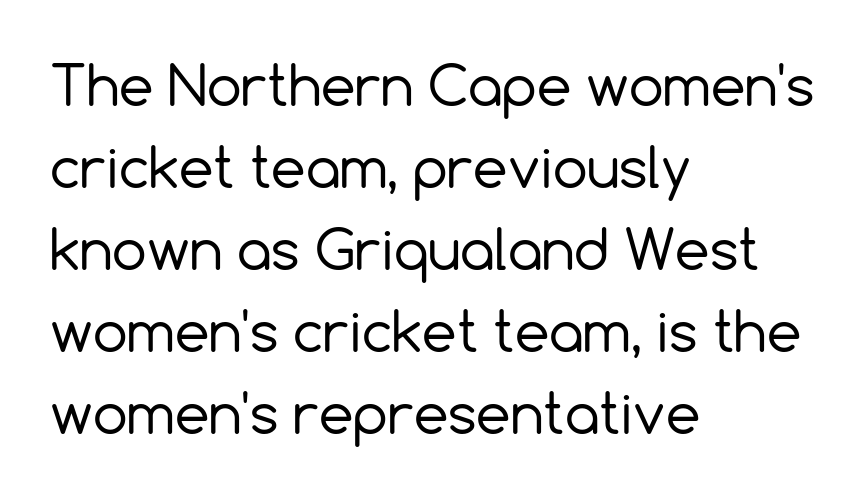
Q: Is the text bold? A: No.
Q: Is the text italic (slanted)? A: No, it is upright.
Q: Is the typeface a serif or a sans-serif typeface? A: Sans-serif.
Q: Is the text underlined? A: No.
Q: How is the paragraph aligned? A: Left-aligned.
Q: Is the spacing between letters normal or unusually wide? A: Normal.
Q: Is the spacing between lines tight, normal or loose? A: Normal.
Q: Width (condensed, normal, or wide)? A: Normal.
Q: x-height? A: Medium.
Q: Monospaced? A: No.
